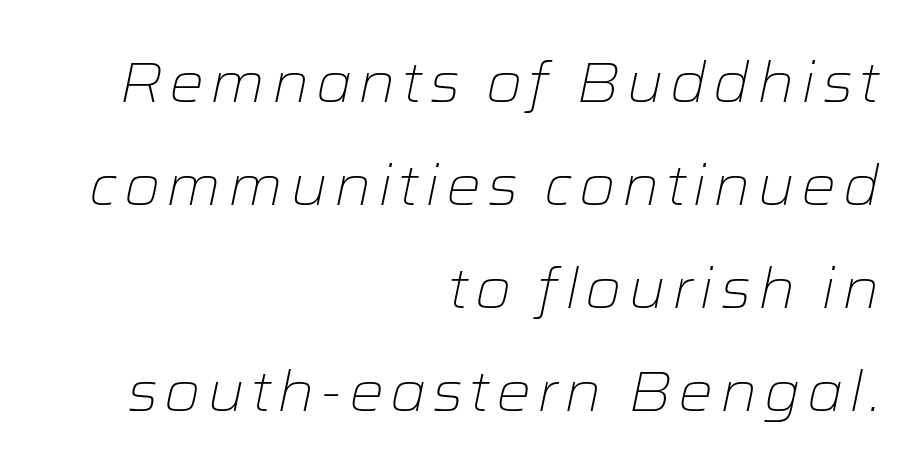
Q: Is the text bold? A: No.
Q: Is the text italic (slanted)? A: Yes, it leans right by about 12 degrees.
Q: Is the text underlined? A: No.
Q: How is the paragraph aligned? A: Right-aligned.
Q: Width (condensed, normal, or wide)? A: Wide.
Q: Stroke contrast? A: Low.
Q: x-height? A: Medium.
Q: Monospaced? A: No.
